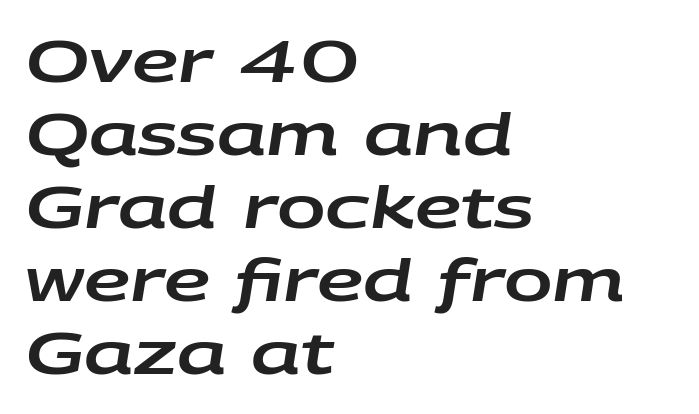
Notice how the passage keeps a crisp vertical edge on the left only. You can tell it's italic because the verticals aren't actually vertical. The space between consecutive lines is moderate. Tracking value appears to be zero — textbook default spacing. Type without underlining.
